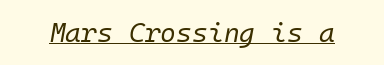
Spacing between characters is what you'd get straight out of the box. A quiet, ordinary-to-light weight characterises the typeface. A baseline rule has been typeset under these characters. In terms of posture, this sample is oblique.
